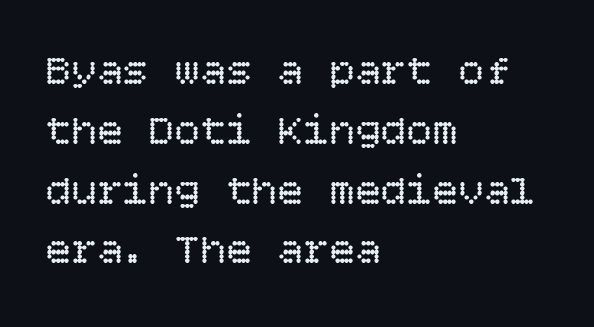
{"italic": "no", "bold": "no", "weight": "regular", "width": "normal", "stroke_contrast": "low", "x_height": "large", "underline": "no", "align": "left", "line_spacing": "normal", "line_spacing_ratio": 1.39, "letter_spacing": "normal", "letter_spacing_em": 0.0, "glyph_px": 43}
